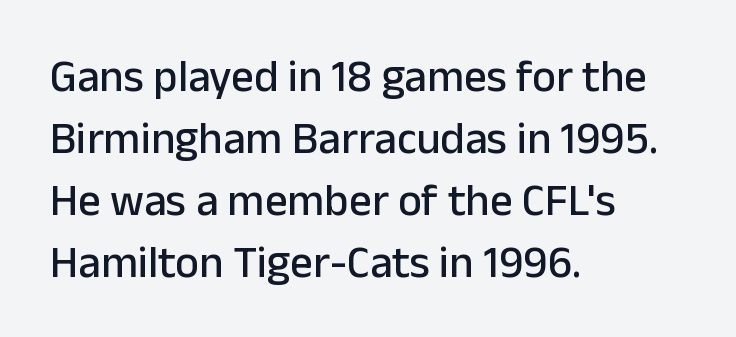
Horizontally, the lines are justified to the leading edge only. Nope, no serifs anywhere on these letters. Normally led — the rows are evenly, conventionally spaced. Is this a fixed-width face? No — the glyphs have proportional, varying widths.
